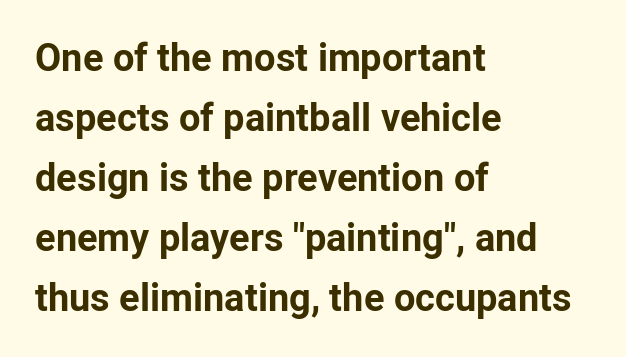
{"serif": "no", "italic": "no", "bold": "yes", "weight": "bold", "width": "normal", "stroke_contrast": "low", "x_height": "medium", "monospaced": "no", "underline": "no", "align": "left", "line_spacing": "normal", "line_spacing_ratio": 1.58, "letter_spacing": "normal", "letter_spacing_em": 0.0, "glyph_px": 38}
